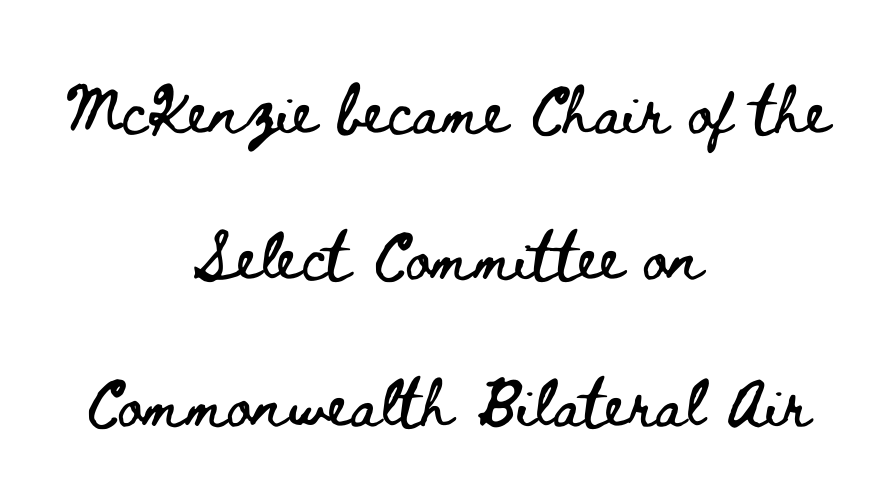
{"width": "wide", "stroke_contrast": "low", "x_height": "small", "monospaced": "no", "underline": "no", "align": "center", "line_spacing": "loose", "line_spacing_ratio": 2.4, "letter_spacing": "normal", "letter_spacing_em": 0.0, "glyph_px": 61}
